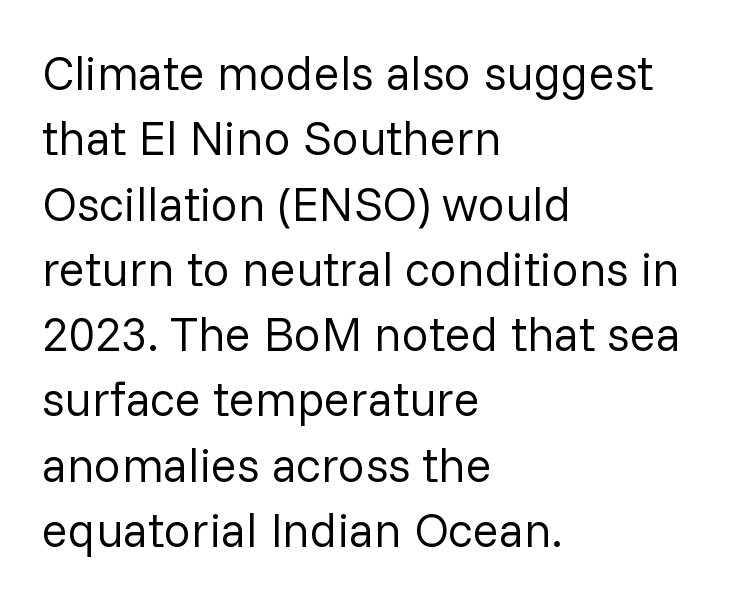
The rows are spaced the way most documents space them. The words here are not underlined. Does the type have serifs? No, each stem ends abruptly. The letters advance in unequal steps, a hallmark of proportional type. No extra ink here — the face is not bold.
